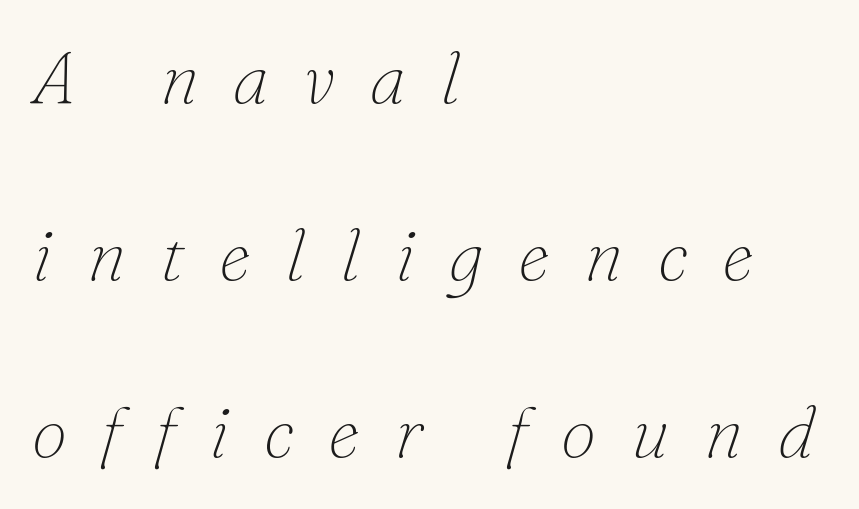
The image shows 72 px thin serif type, italic (leaning right); set left-aligned, loose line spacing (2.46x), unusually wide letter spacing (+0.48 em), not underlined; low stroke contrast and a small x-height.
